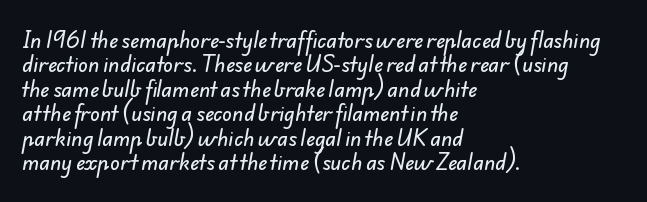
{"underline": "no", "align": "left", "line_spacing_ratio": 1.22, "letter_spacing": "normal", "letter_spacing_em": 0.0, "glyph_px": 20}
